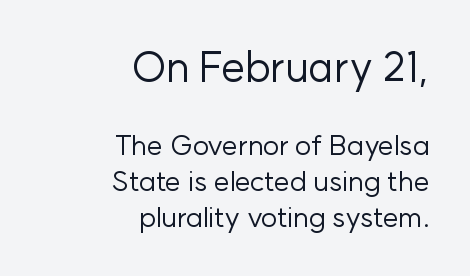
The image shows 42 px regular-weight sans-serif type, upright; set right-aligned, normal line spacing (1.28x), normal letter spacing, not underlined; the first (top) block is 1.5x larger; low stroke contrast and a medium x-height.
